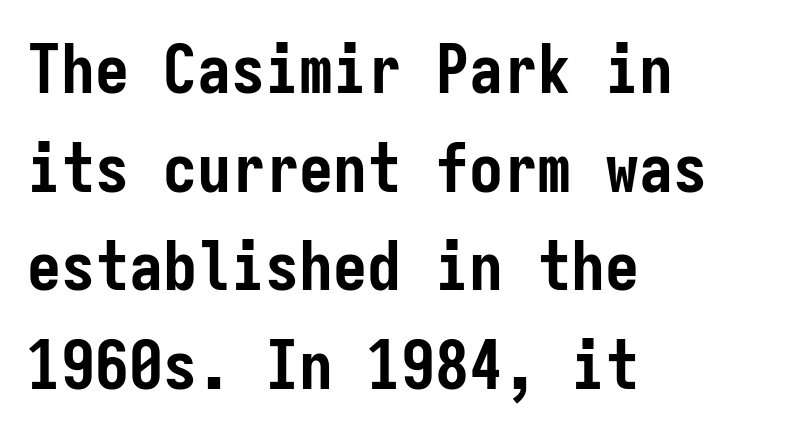
{"serif": "no", "italic": "no", "bold": "yes", "weight": "semibold", "width": "condensed", "stroke_contrast": "low", "x_height": "medium", "monospaced": "yes", "underline": "no", "align": "left", "line_spacing": "normal", "line_spacing_ratio": 1.45, "letter_spacing": "normal", "letter_spacing_em": 0.0, "glyph_px": 68}
